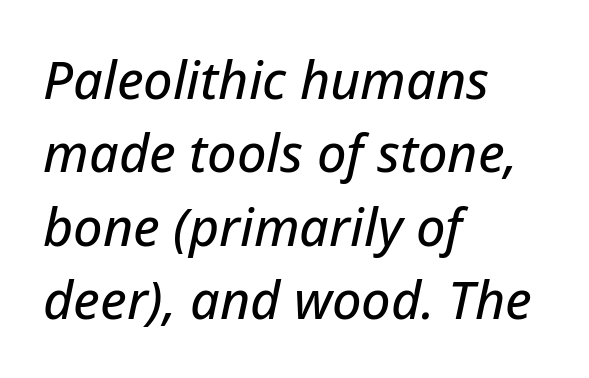
Reading down the block, your eye returns to a fixed left position each line. The tracking reads as untouched default to a designer's eye. Each letter keeps its own natural width here, so spacing adapts to shape. The passage shown stacks its lines at a standard gap.
